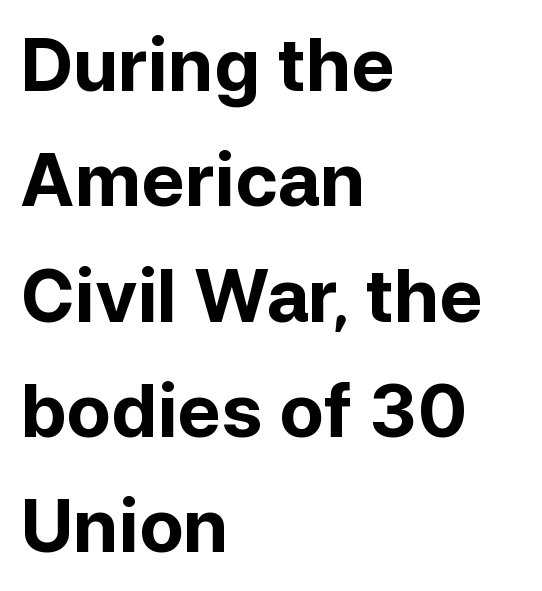
Notice how descenders clear the ascenders below comfortably — that's standard leading. Spacing verdict: proportional, widths tailored to each character. Serifs: no, the terminals of the letterforms are clean. You'd pick this weight for a headline — it's a proper bold.
